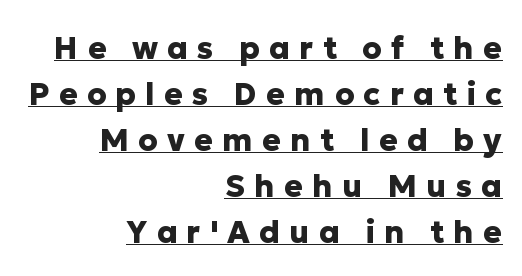
{"serif": "no", "italic": "no", "bold": "yes", "weight": "heavy", "width": "normal", "stroke_contrast": "low", "x_height": "medium", "monospaced": "no", "underline": "yes", "align": "right", "line_spacing": "normal", "line_spacing_ratio": 1.48, "letter_spacing": "wide", "letter_spacing_em": 0.3, "glyph_px": 31}
